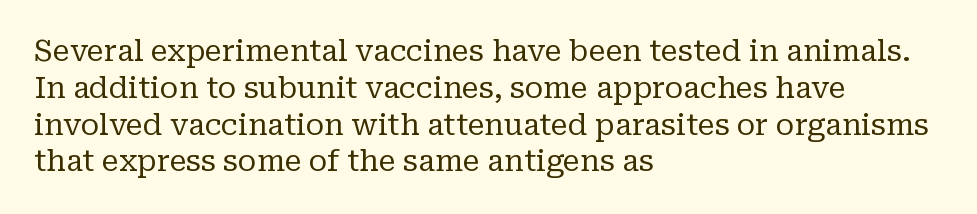
Each new line begins a customary step beneath the previous one. Note the varied advance widths — an 'i' is clearly narrower than an 'm'. The letterforms sit shoulder to shoulder at normal distance. Honestly, there is no underline to notice here at all. Rendered with straight, roman letterforms. This sample is left-justified, so line endings fall wherever the words run out.
